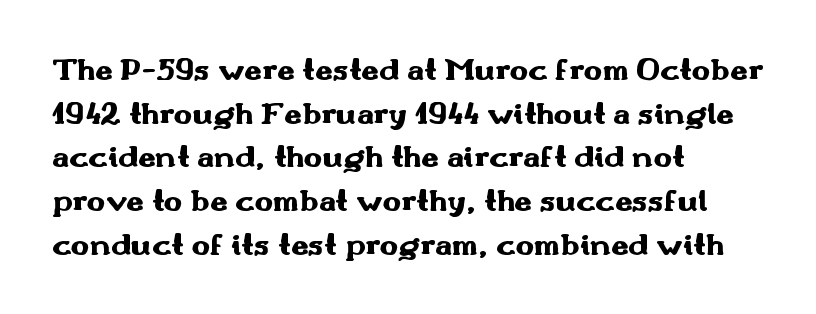
The image shows 31 px heavy, wide sans-serif type, upright; set left-aligned, normal line spacing (1.41x), normal letter spacing, not underlined; medium stroke contrast and a small x-height.
